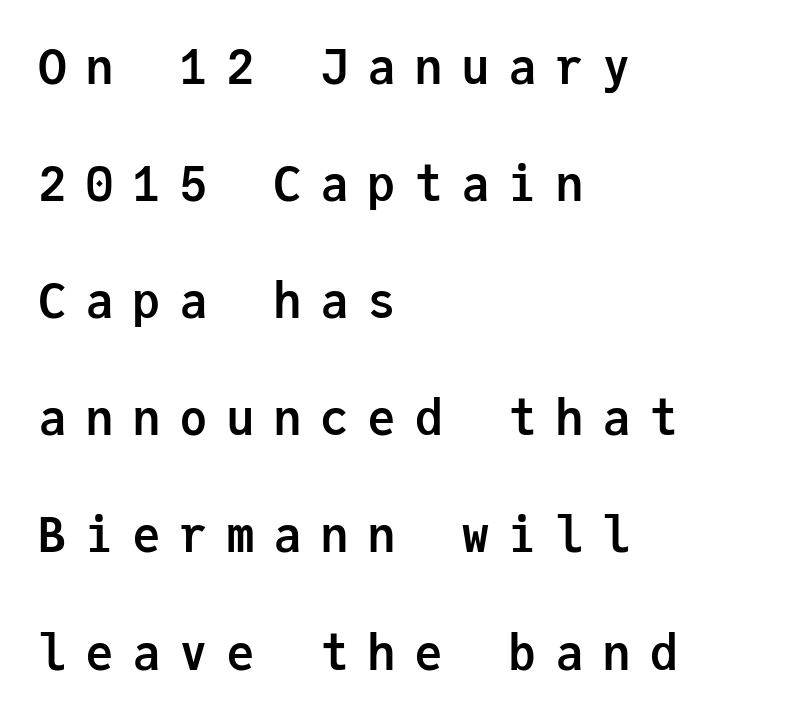
Q: Is the text bold? A: Yes.
Q: Is the text italic (slanted)? A: No, it is upright.
Q: Is the typeface a serif or a sans-serif typeface? A: Sans-serif.
Q: Is the text underlined? A: No.
Q: How is the paragraph aligned? A: Left-aligned.
Q: Is the spacing between letters normal or unusually wide? A: Unusually wide.
Q: Is the spacing between lines tight, normal or loose? A: Loose.
Q: Width (condensed, normal, or wide)? A: Normal.
Q: Stroke contrast? A: Low.
Q: x-height? A: Medium.
Q: Monospaced? A: Yes.
